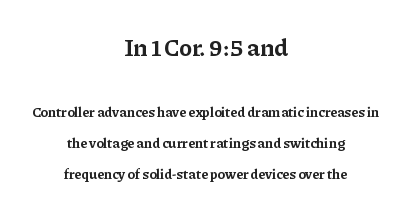
The image shows 24 px bold type, upright; set centered, loose line spacing (2.2x), normal letter spacing, not underlined; the first (top) block is 1.71x larger.
